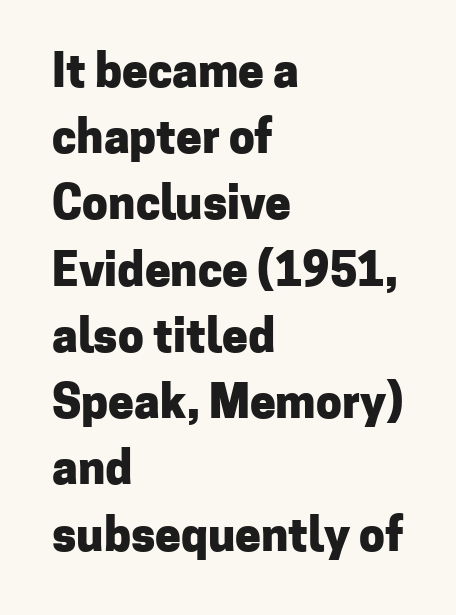
{"serif": "no", "italic": "no", "bold": "yes", "weight": "heavy", "width": "normal", "stroke_contrast": "low", "x_height": "medium", "monospaced": "no", "underline": "no", "align": "left", "line_spacing": "normal", "line_spacing_ratio": 1.44, "letter_spacing": "normal", "letter_spacing_em": 0.0, "glyph_px": 46}
